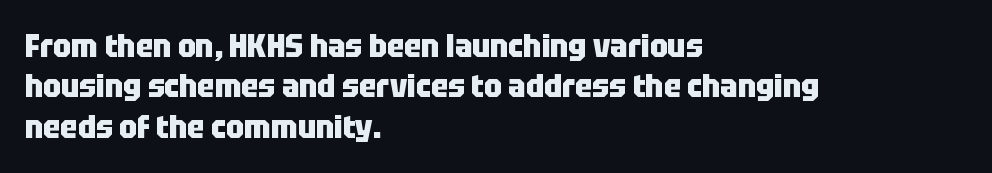
The image shows 32 px heavy, condensed sans-serif type, upright; set left-aligned, normal line spacing (1.26x), normal letter spacing, not underlined; low stroke contrast and a large x-height.
